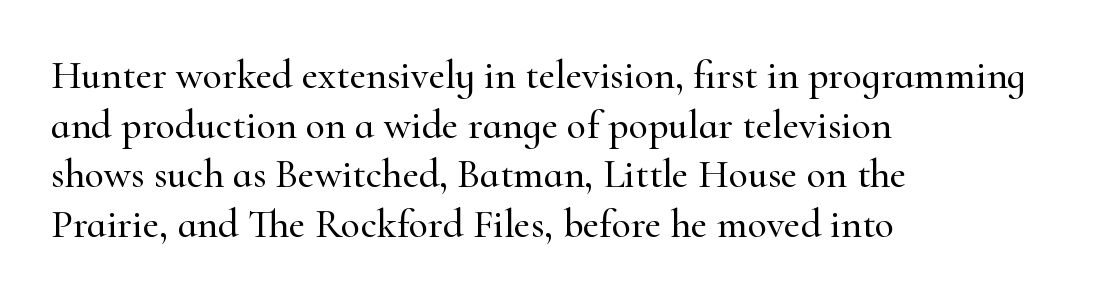
The image shows 40 px serif type, upright; set left-aligned, line spacing 1.24x, normal letter spacing, not underlined; high stroke contrast and a small x-height.
